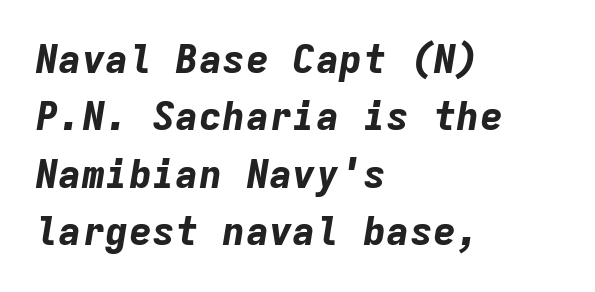
Q: Is the text bold? A: Yes.
Q: Is the text italic (slanted)? A: Yes, it leans right by about 9 degrees.
Q: Is the text underlined? A: No.
Q: How is the paragraph aligned? A: Left-aligned.
Q: Is the spacing between letters normal or unusually wide? A: Normal.
Q: Is the spacing between lines tight, normal or loose? A: Normal.
Q: Width (condensed, normal, or wide)? A: Normal.
Q: Stroke contrast? A: Low.
Q: x-height? A: Medium.
Q: Monospaced? A: Yes.
